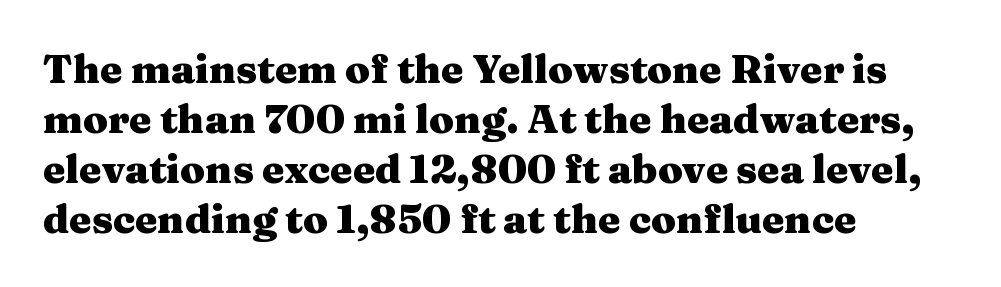
Short and long lines alike share a common starting point at left. The passage shown stacks its lines at a standard gap. This sample has the flowing, uneven cadence of proportional lettering. The typography opts for an upright posture over an oblique one. To sum up the face: it has serifs. Look at the stroke-to-counter ratio: heavy, a bold.
